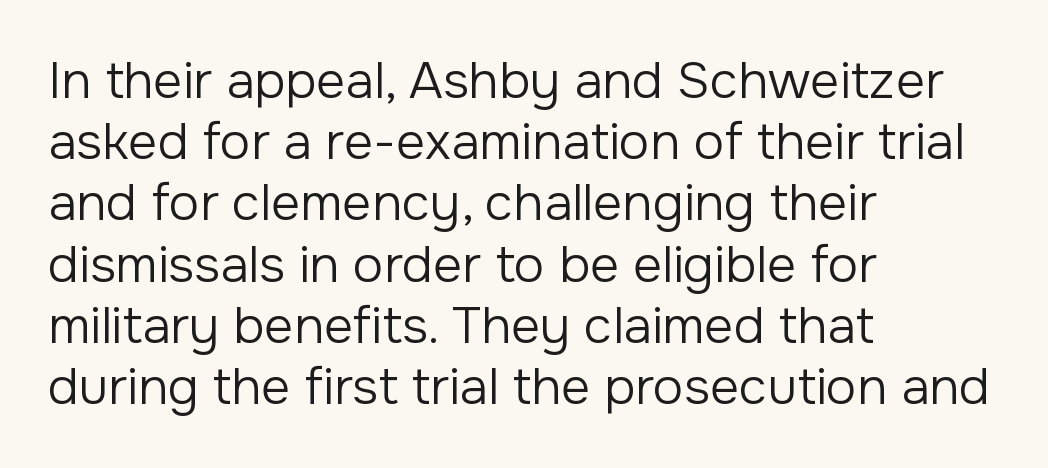
{"serif": "no", "italic": "no", "bold": "no", "weight": "regular", "width": "normal", "stroke_contrast": "low", "x_height": "medium", "monospaced": "no", "underline": "no", "align": "left", "line_spacing_ratio": 1.2, "letter_spacing": "normal", "letter_spacing_em": 0.0, "glyph_px": 51}
